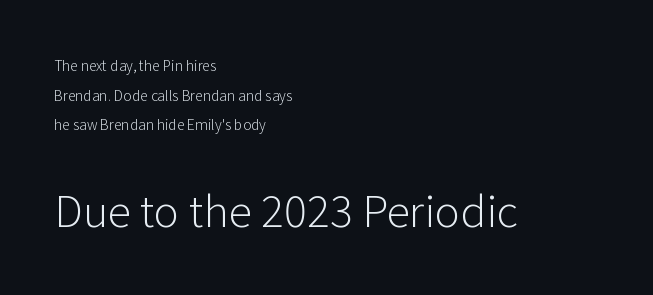
Q: Is the text bold? A: No.
Q: Is the text italic (slanted)? A: No, it is upright.
Q: Is the typeface a serif or a sans-serif typeface? A: Sans-serif.
Q: Is the text underlined? A: No.
Q: How is the paragraph aligned? A: Left-aligned.
Q: Is the spacing between letters normal or unusually wide? A: Normal.
Q: Is the spacing between lines tight, normal or loose? A: Loose.
Q: Which block of text is set in a larger size, the first (top) or the second (bottom)? A: The second (bottom) one.
Q: Width (condensed, normal, or wide)? A: Normal.
Q: Stroke contrast? A: Low.
Q: x-height? A: Medium.
Q: Monospaced? A: No.
